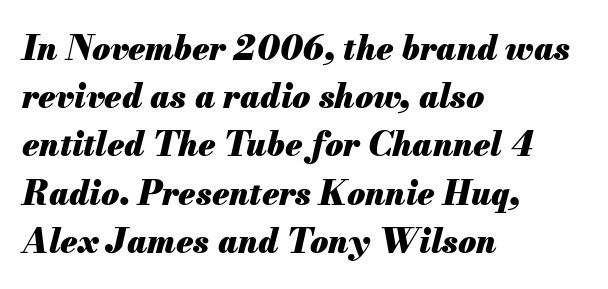
{"italic": "yes", "lean": "right", "slant_degrees": 13, "bold": "yes", "weight": "heavy", "width": "normal", "stroke_contrast": "medium", "x_height": "small", "monospaced": "no", "underline": "no", "align": "left", "line_spacing": "normal", "line_spacing_ratio": 1.46, "letter_spacing": "normal", "letter_spacing_em": 0.0, "glyph_px": 33}
